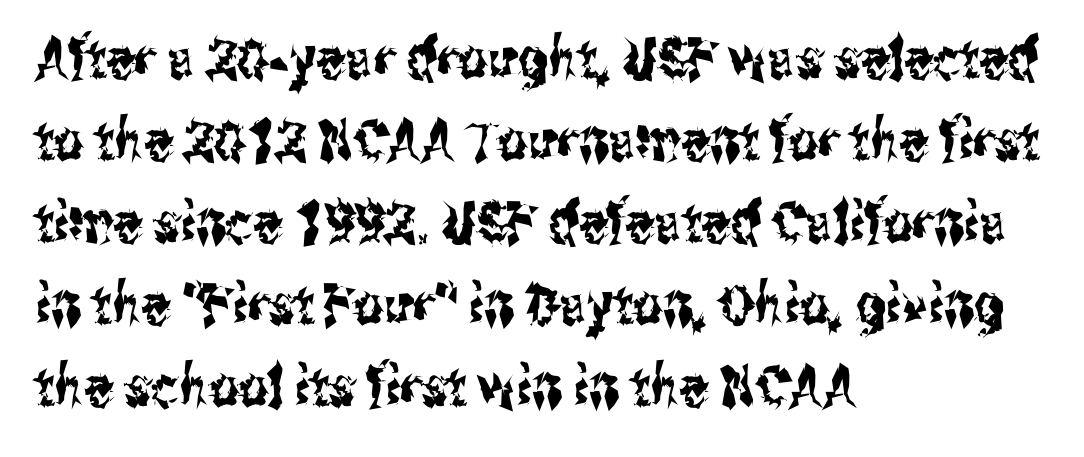
{"serif": "no", "italic": "no", "width": "condensed", "stroke_contrast": "medium", "x_height": "medium", "monospaced": "no", "underline": "no", "align": "left", "line_spacing": "normal", "line_spacing_ratio": 1.44, "letter_spacing": "normal", "letter_spacing_em": 0.0, "glyph_px": 57}
